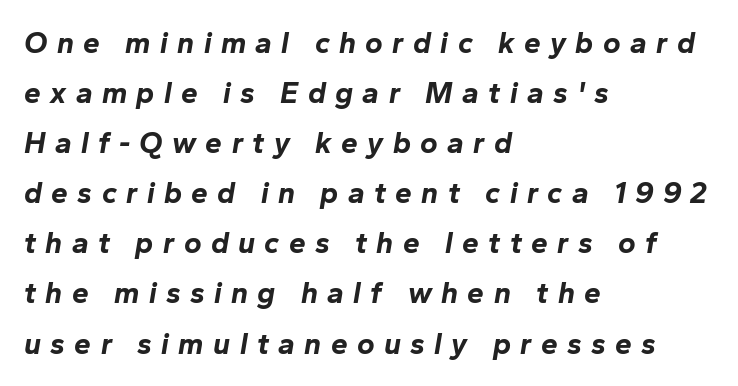
{"italic": "yes", "lean": "right", "slant_degrees": 10, "bold": "yes", "weight": "bold", "width": "normal", "stroke_contrast": "low", "x_height": "medium", "monospaced": "no", "underline": "no", "align": "left", "line_spacing": "normal", "line_spacing_ratio": 1.67, "letter_spacing": "wide", "letter_spacing_em": 0.31, "glyph_px": 30}
